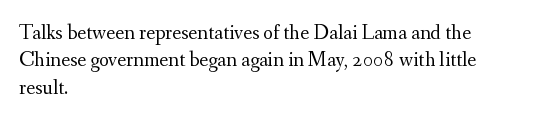
The image shows 21 px text type, upright; set left-aligned, normal line spacing (1.3x), normal letter spacing, not underlined.
